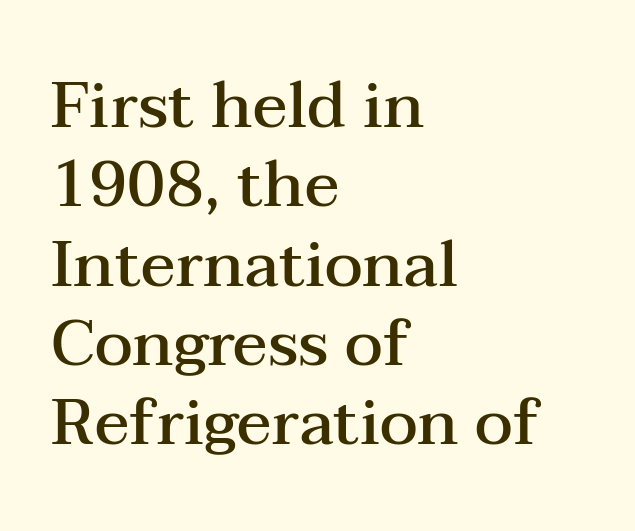
Q: Is the text bold? A: Semi-bold.
Q: Is the text italic (slanted)? A: No, it is upright.
Q: Is the typeface a serif or a sans-serif typeface? A: Serif.
Q: Is the text underlined? A: No.
Q: How is the paragraph aligned? A: Left-aligned.
Q: Is the spacing between letters normal or unusually wide? A: Normal.
Q: Width (condensed, normal, or wide)? A: Wide.
Q: Stroke contrast? A: Medium.
Q: x-height? A: Medium.
Q: Monospaced? A: No.
